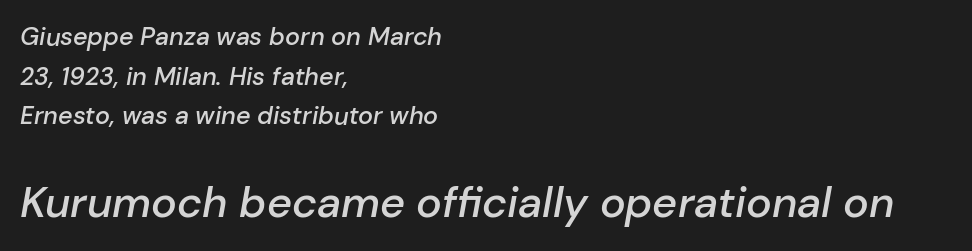
The image shows 43 px semibold type, italic (leaning right); set left-aligned, normal line spacing (1.59x), normal letter spacing, not underlined; the second (bottom) block is 1.72x larger; low stroke contrast and a medium x-height.
